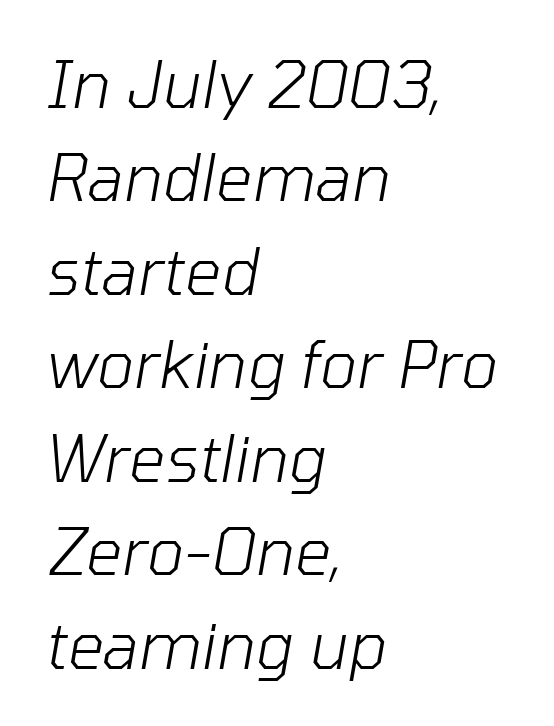
You could not count columns in this text — the font is proportionally spaced. The face used here has a pronounced slope to its letters. The weight would be labelled regular, book, light, or lighter still. The horizontal fit of the characters is conventional and even.
